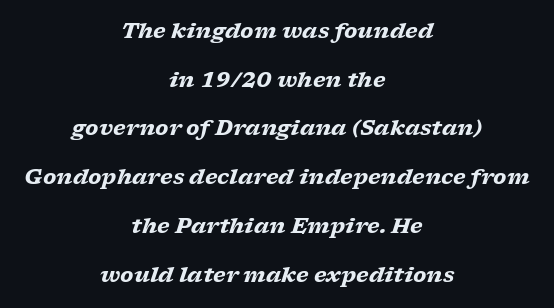
The image shows 21 px bold type, italic (leaning right); set centered, loose line spacing (2.32x), normal letter spacing, not underlined.
